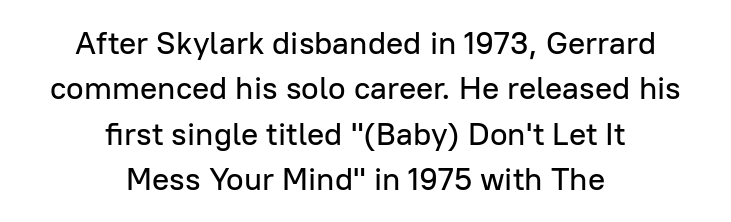
The image shows 32 px sans-serif type, upright; set centered, normal line spacing (1.42x), normal letter spacing, not underlined; low stroke contrast and a medium x-height.
